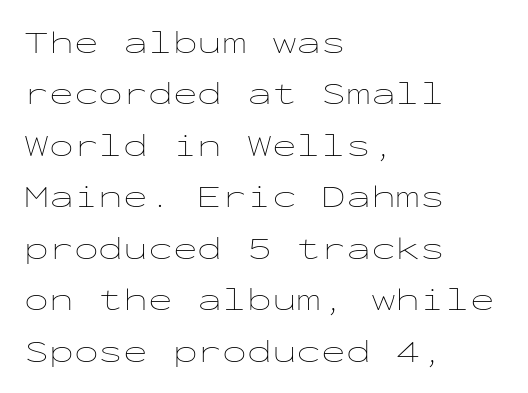
The typography opts for an upright posture over an oblique one. A bare baseline throughout the passage. The text block is weighted toward the left margin, trailing off unevenly rightward. Honestly, the row spacing looks completely unremarkable. Stroke thickness stays within the range of a standard reading face or lighter. Each letter, wide or thin by design, is forced into the same width here.
